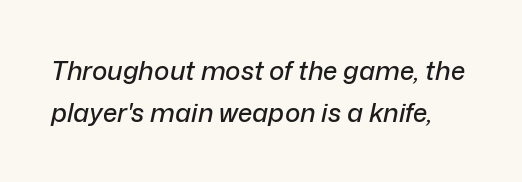
Compared with typical paragraphs, the rows here are spaced about the same. The font's italic variant was chosen for this text. The gap between lines stays unmarked. Each word holds together tightly as a unit, with standard inter-letter gaps.
